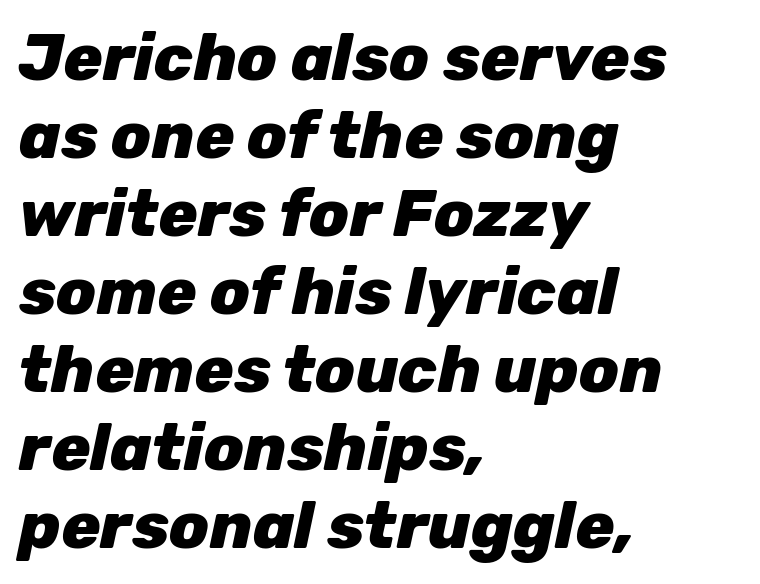
Here the designer chose a conventional face with non-uniform glyph widths. A classic flush-left, rag-right setting is used for this passage. The whole block is typeset with a tilt. Standard letterfit; no display-style spreading of the glyphs. Honestly, there is no underline to notice here at all.
